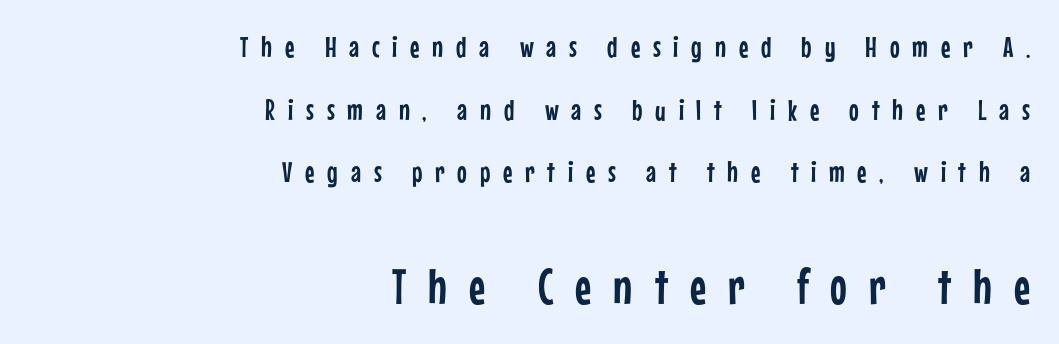
{"serif": "no", "italic": "no", "width": "condensed", "stroke_contrast": "low", "x_height": "medium", "monospaced": "no", "underline": "no", "align": "right", "line_spacing": "loose", "line_spacing_ratio": 2.16, "letter_spacing": "wide", "letter_spacing_em": 0.44, "larger_block": "second", "size_ratio": 1.72, "glyph_px": 50}
